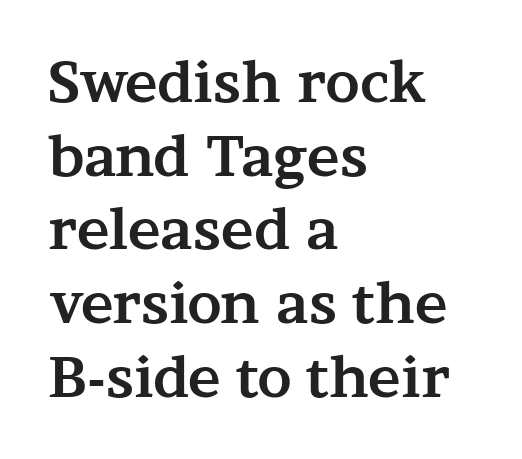
The rendering anchors every line to the left-hand side. Looks like regular typesetting: each glyph gets only the width it needs. A typesetter would mark this as roman, not italic. The text was rendered using a seriffed face with decorative stroke endings.
